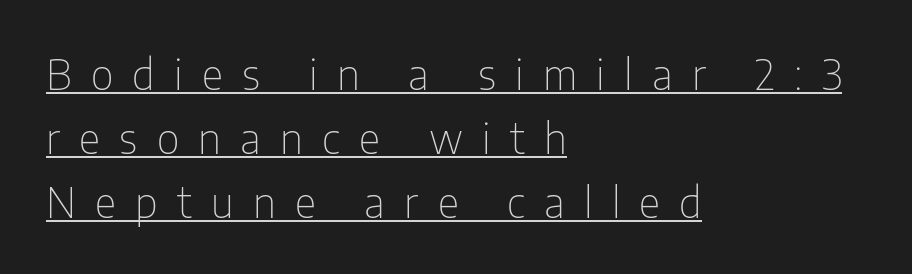
Q: Is the text bold? A: No.
Q: Is the text italic (slanted)? A: No, it is upright.
Q: Is the typeface a serif or a sans-serif typeface? A: Sans-serif.
Q: Is the text underlined? A: Yes.
Q: How is the paragraph aligned? A: Left-aligned.
Q: Is the spacing between letters normal or unusually wide? A: Unusually wide.
Q: Is the spacing between lines tight, normal or loose? A: Normal.
Q: Width (condensed, normal, or wide)? A: Condensed.
Q: Stroke contrast? A: Low.
Q: x-height? A: Medium.
Q: Monospaced? A: No.
